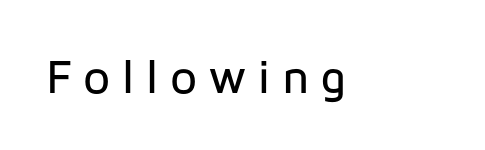
The face used here is a sans, in the tradition of grotesques and geometrics. Posture: straight, roman, zero tilt. A clean baseline with only descenders dipping below it. The face used here is proportionally spaced, like ordinary book or web type. These lines have a slow, spaced-out rhythm from letter to letter.
